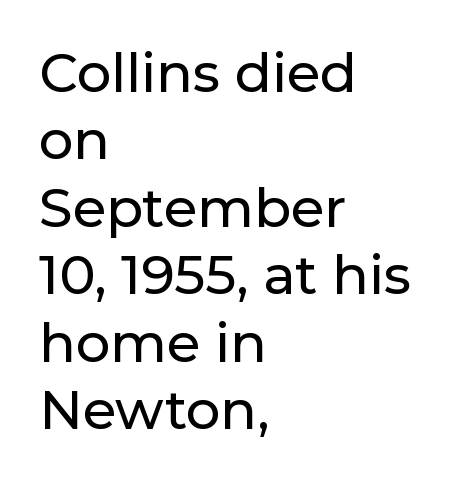
Posture: vertical. The vertical gap from one line to the next is medium. The rendering anchors every line to the left-hand side. The glyphs are unaccompanied by any horizontal stroke below them.
